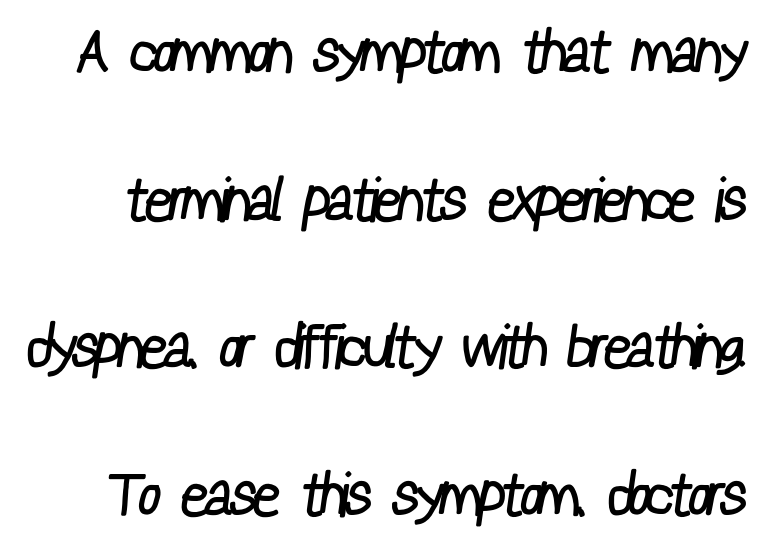
{"serif": "no", "bold": "no", "weight": "regular", "width": "condensed", "stroke_contrast": "low", "x_height": "medium", "monospaced": "no", "underline": "no", "line_spacing": "loose", "line_spacing_ratio": 2.46, "letter_spacing": "normal", "letter_spacing_em": 0.0, "glyph_px": 60}
